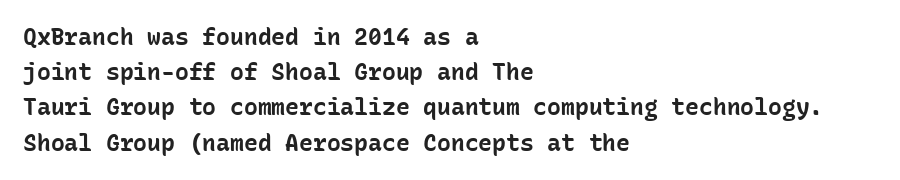
Q: Is the text bold? A: Yes.
Q: Is the text italic (slanted)? A: No, it is upright.
Q: Is the text underlined? A: No.
Q: How is the paragraph aligned? A: Left-aligned.
Q: Is the spacing between letters normal or unusually wide? A: Normal.
Q: Is the spacing between lines tight, normal or loose? A: Normal.
